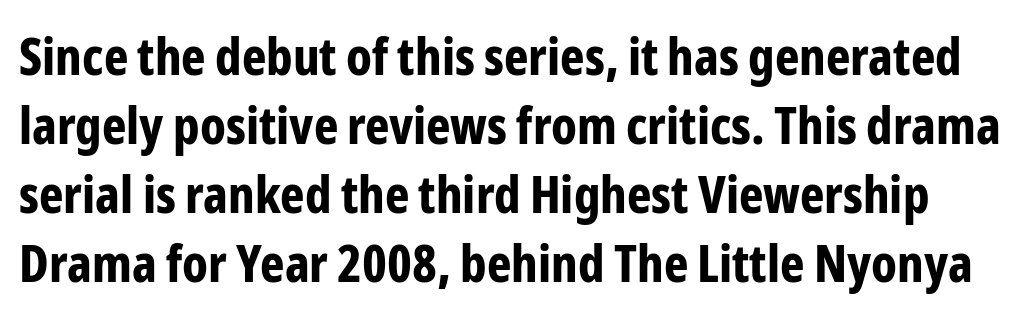
{"serif": "no", "italic": "no", "bold": "yes", "weight": "bold", "width": "condensed", "stroke_contrast": "low", "x_height": "medium", "monospaced": "no", "underline": "no", "line_spacing": "normal", "line_spacing_ratio": 1.33, "letter_spacing": "normal", "letter_spacing_em": 0.0, "glyph_px": 52}
